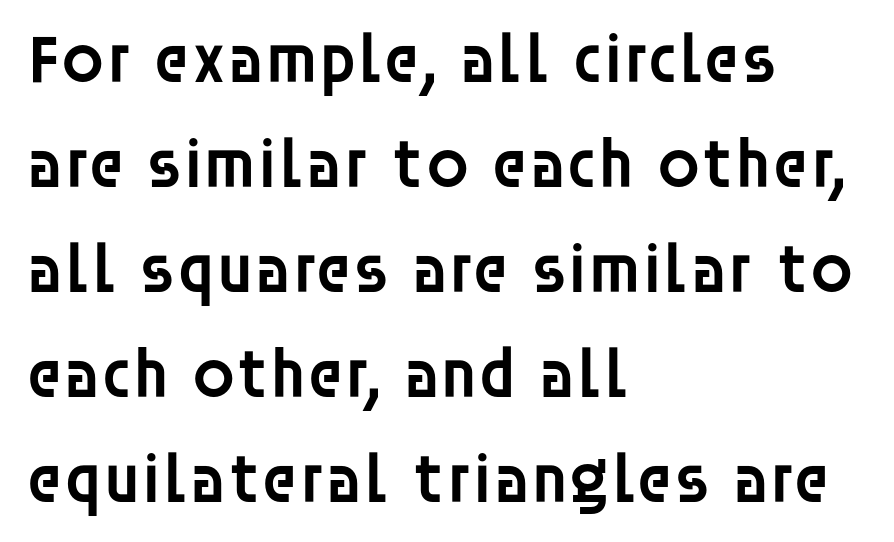
The image shows 70 px semibold sans-serif type, upright; set left-aligned, normal line spacing (1.5x), normal letter spacing, not underlined; low stroke contrast and a large x-height.
